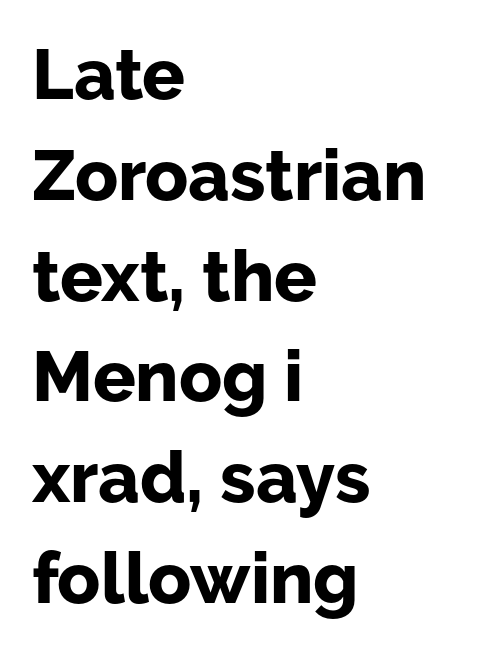
{"serif": "no", "italic": "no", "bold": "yes", "weight": "bold", "width": "normal", "stroke_contrast": "low", "x_height": "medium", "monospaced": "no", "underline": "no", "align": "left", "line_spacing": "normal", "line_spacing_ratio": 1.42, "letter_spacing": "normal", "letter_spacing_em": 0.0, "glyph_px": 71}
